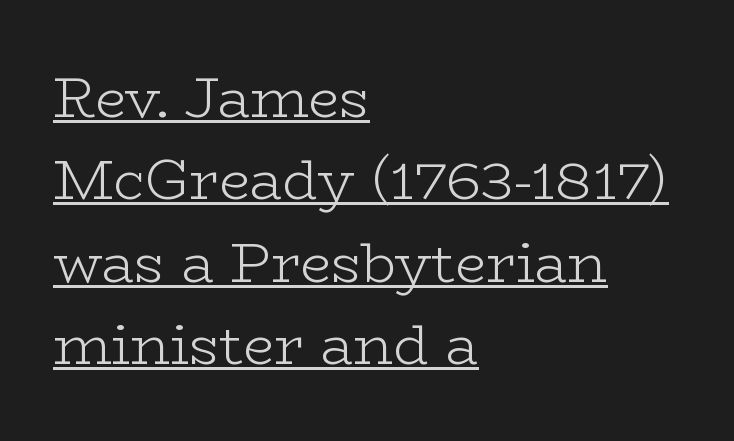
The image shows 56 px light, wide serif type, upright; set left-aligned, normal line spacing (1.47x), normal letter spacing, underlined; low stroke contrast and a medium x-height.
